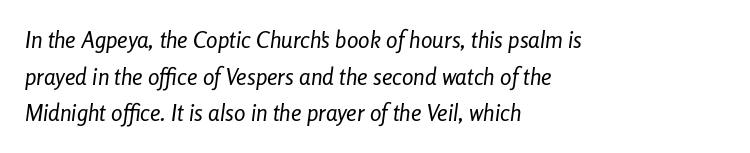
The passage shown leans; its letterforms are oblique. Does the copy run flush right? No — it runs flush left. Just letters on the line, the space beneath them empty. Stems here are at most as thick as an everyday book face. This sample uses plain, unmodified letter spacing.
